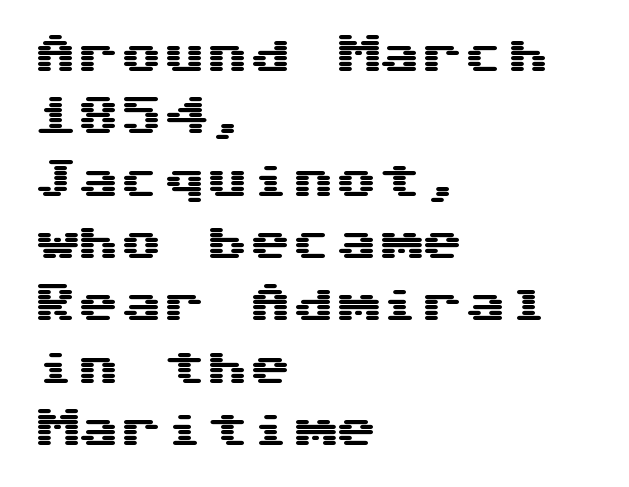
The passage shown is not underscored anywhere. Honestly, the letter spacing is just normal — you wouldn't notice it. Posture: vertical. These lines stack with their left ends in a neat column. Horizontal bands of white between lines are of average thickness.
